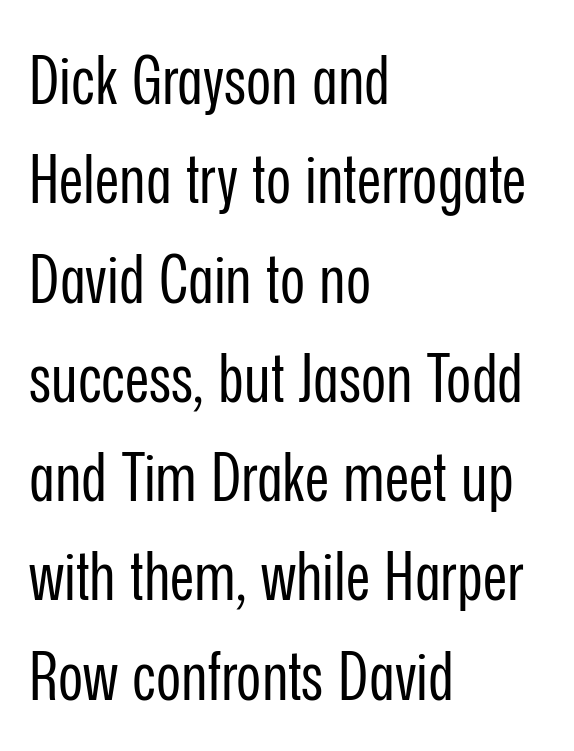
{"serif": "no", "italic": "no", "bold": "no", "weight": "regular", "width": "condensed", "stroke_contrast": "low", "x_height": "medium", "monospaced": "no", "underline": "no", "align": "left", "line_spacing": "normal", "line_spacing_ratio": 1.46, "letter_spacing": "normal", "letter_spacing_em": 0.0, "glyph_px": 68}
